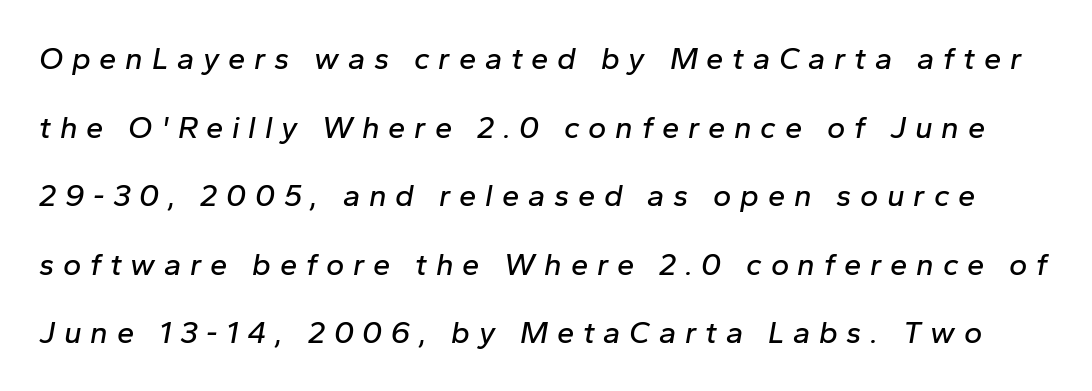
Q: Is the text italic (slanted)? A: Yes, it leans right by about 10 degrees.
Q: Is the text underlined? A: No.
Q: Is the spacing between letters normal or unusually wide? A: Unusually wide.
Q: Is the spacing between lines tight, normal or loose? A: Loose.
Q: Width (condensed, normal, or wide)? A: Normal.
Q: Stroke contrast? A: Low.
Q: x-height? A: Medium.
Q: Monospaced? A: No.
